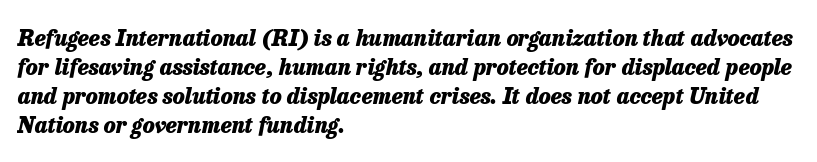
{"italic": "yes", "lean": "right", "slant_degrees": 13, "bold": "yes", "underline": "no", "align": "left", "line_spacing": "normal", "line_spacing_ratio": 1.32, "letter_spacing": "normal", "letter_spacing_em": 0.0, "glyph_px": 22}
